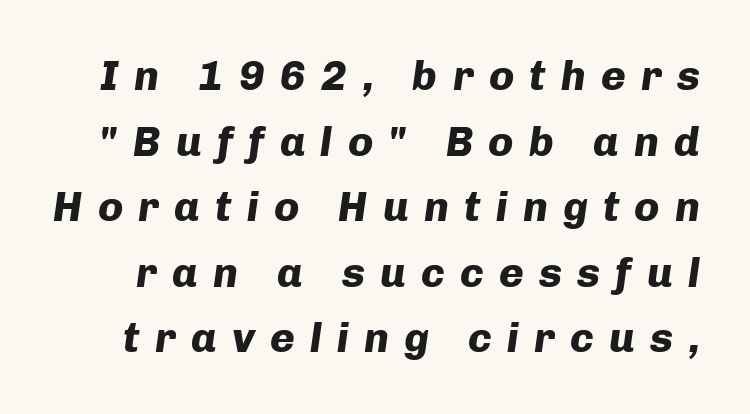
Looks like regular typesetting: each glyph gets only the width it needs. Honestly, there is no underline to notice here at all. Strokes here are thick enough to call this a true bold. How would I describe the line gaps? Plain and ordinary. Tracking value appears strongly positive — letters spread wide. Characters are canted at an angle relative to the baseline's perpendicular.
